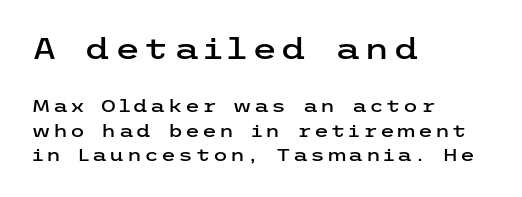
{"serif": "no", "italic": "no", "width": "wide", "stroke_contrast": "low", "x_height": "medium", "underline": "no", "align": "left", "line_spacing": "normal", "line_spacing_ratio": 1.42, "larger_block": "first", "size_ratio": 1.71, "glyph_px": 29}
